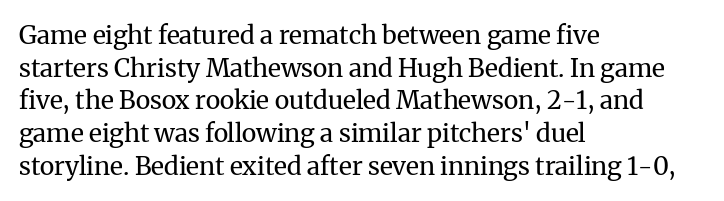
Q: Is the text bold? A: No.
Q: Is the text italic (slanted)? A: No, it is upright.
Q: Is the text underlined? A: No.
Q: How is the paragraph aligned? A: Left-aligned.
Q: Is the spacing between letters normal or unusually wide? A: Normal.
Q: Is the spacing between lines tight, normal or loose? A: Normal.
